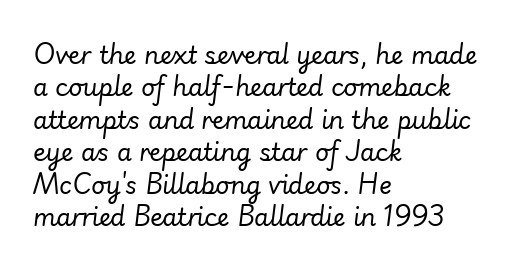
Q: Is the text bold? A: No.
Q: Is the text italic (slanted)? A: Yes, it leans right by about 7 degrees.
Q: Is the text underlined? A: No.
Q: How is the paragraph aligned? A: Left-aligned.
Q: Is the spacing between letters normal or unusually wide? A: Normal.
Q: Is the spacing between lines tight, normal or loose? A: Normal.
